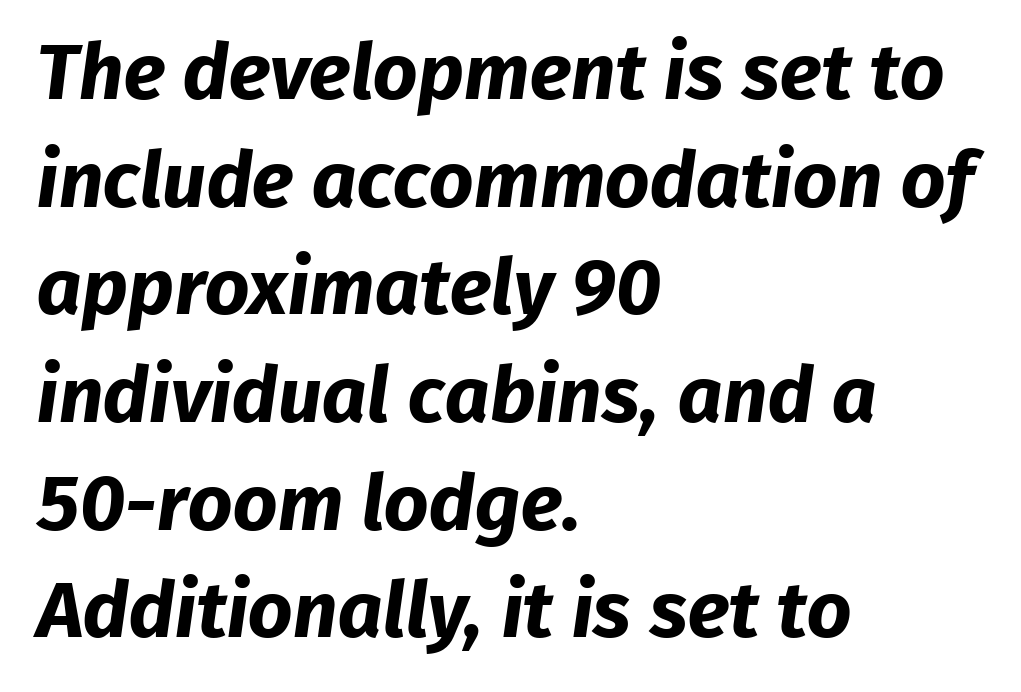
{"serif": "no", "bold": "yes", "weight": "bold", "width": "normal", "stroke_contrast": "low", "x_height": "medium", "monospaced": "no", "underline": "no", "align": "left", "line_spacing": "normal", "line_spacing_ratio": 1.38, "letter_spacing": "normal", "letter_spacing_em": 0.0, "glyph_px": 78}
